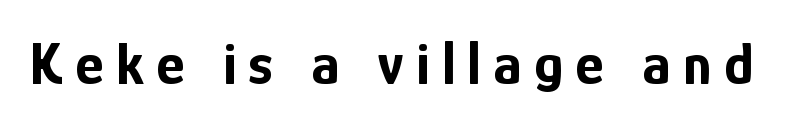
The image shows 61 px bold, condensed sans-serif type, upright; set unusually wide letter spacing (+0.2 em), not underlined; low stroke contrast and a medium x-height.
